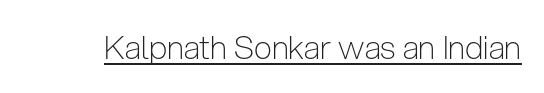
In terms of letterspacing, this is plain default setting. This sample uses a sans-serif face. The lettering stays uniformly vertical, giving the passage a roman look. Heft: none added — not bold.
